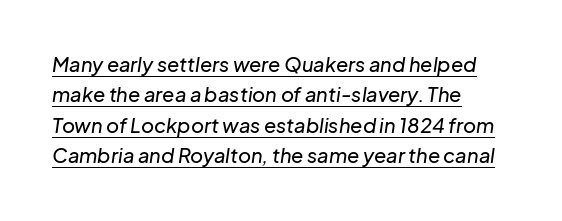
Q: Is the text italic (slanted)? A: Yes, it leans right by about 8 degrees.
Q: Is the text underlined? A: Yes.
Q: How is the paragraph aligned? A: Left-aligned.
Q: Is the spacing between letters normal or unusually wide? A: Normal.
Q: Is the spacing between lines tight, normal or loose? A: Normal.
